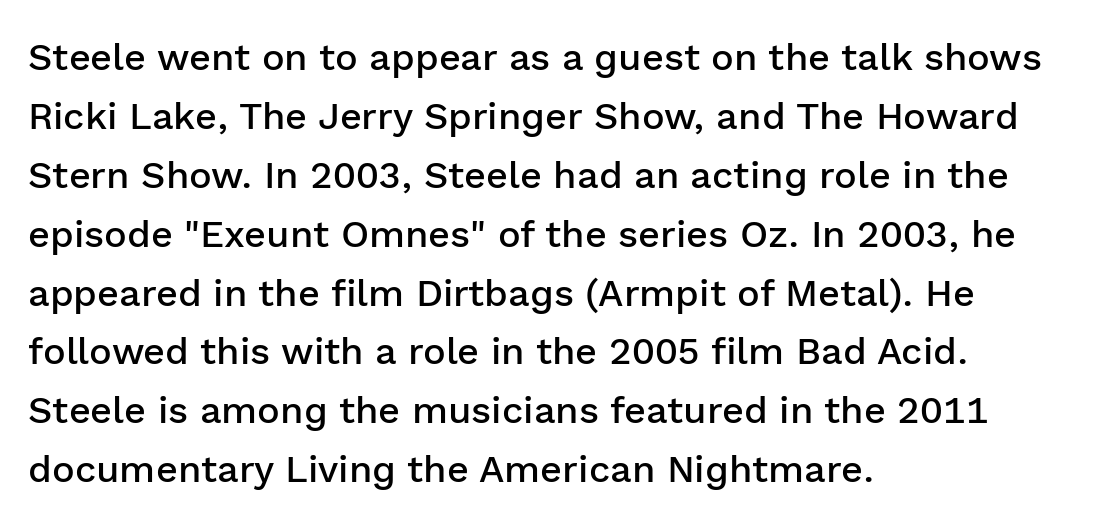
Q: Is the text bold? A: Semi-bold.
Q: Is the text italic (slanted)? A: No, it is upright.
Q: Is the typeface a serif or a sans-serif typeface? A: Sans-serif.
Q: Is the text underlined? A: No.
Q: How is the paragraph aligned? A: Left-aligned.
Q: Is the spacing between letters normal or unusually wide? A: Normal.
Q: Is the spacing between lines tight, normal or loose? A: Normal.
Q: Width (condensed, normal, or wide)? A: Normal.
Q: Stroke contrast? A: Low.
Q: x-height? A: Medium.
Q: Monospaced? A: No.
